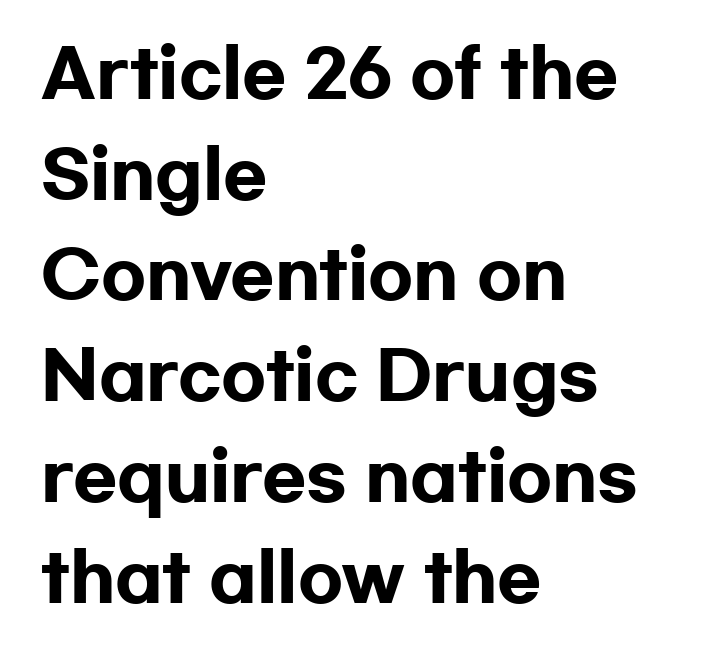
{"serif": "no", "italic": "no", "bold": "yes", "weight": "heavy", "width": "wide", "stroke_contrast": "low", "x_height": "medium", "monospaced": "no", "underline": "no", "align": "left", "line_spacing": "normal", "line_spacing_ratio": 1.55, "letter_spacing": "normal", "letter_spacing_em": 0.0, "glyph_px": 65}
